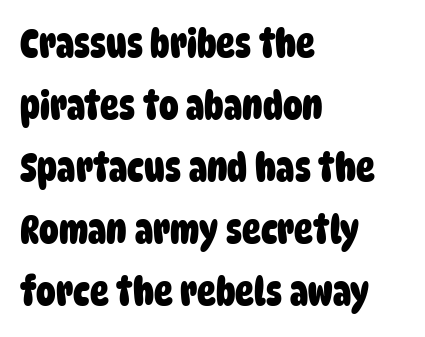
Q: Is the text bold? A: Yes.
Q: Is the typeface a serif or a sans-serif typeface? A: Sans-serif.
Q: Is the text underlined? A: No.
Q: How is the paragraph aligned? A: Left-aligned.
Q: Is the spacing between letters normal or unusually wide? A: Normal.
Q: Is the spacing between lines tight, normal or loose? A: Normal.
Q: Width (condensed, normal, or wide)? A: Condensed.
Q: Stroke contrast? A: Low.
Q: x-height? A: Large.
Q: Monospaced? A: No.
